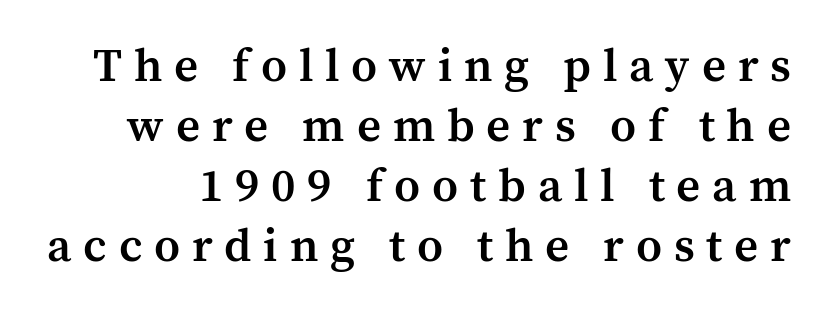
{"serif": "yes", "italic": "no", "bold": "semi", "weight": "semibold", "width": "normal", "stroke_contrast": "medium", "x_height": "medium", "monospaced": "no", "underline": "no", "line_spacing": "normal", "line_spacing_ratio": 1.28, "letter_spacing": "wide", "letter_spacing_em": 0.25, "glyph_px": 47}
